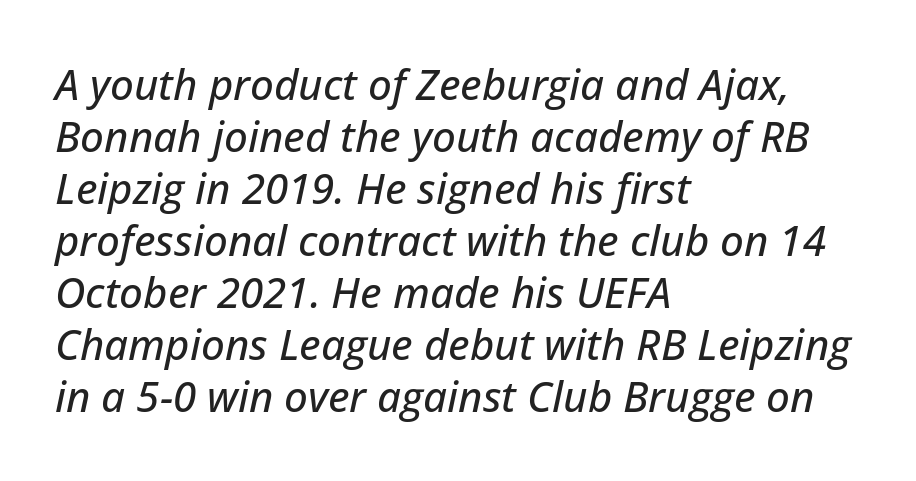
The image shows 42 px text type, italic (leaning right); set left-aligned, line spacing 1.24x, normal letter spacing, not underlined; low stroke contrast and a medium x-height.
